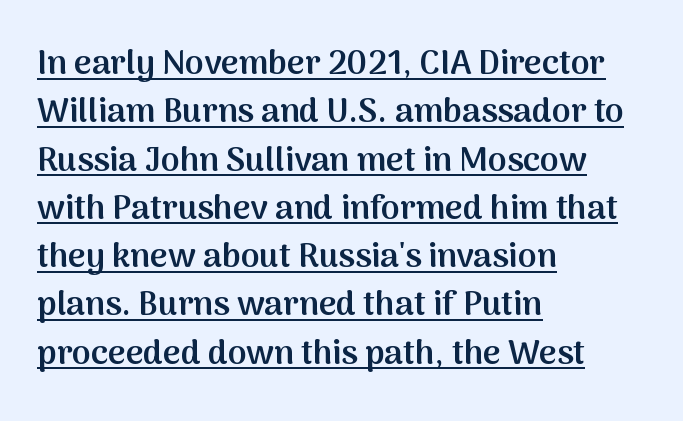
{"serif": "no", "italic": "no", "bold": "semi", "weight": "semibold", "width": "normal", "stroke_contrast": "medium", "x_height": "medium", "monospaced": "no", "underline": "yes", "align": "left", "line_spacing": "normal", "line_spacing_ratio": 1.42, "letter_spacing": "normal", "letter_spacing_em": 0.0, "glyph_px": 34}
